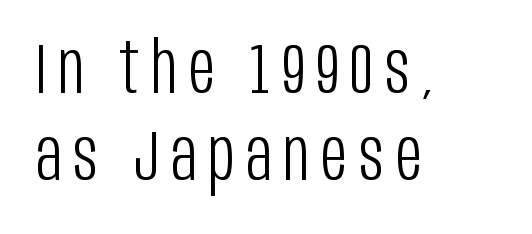
{"serif": "no", "italic": "no", "bold": "no", "weight": "light", "width": "condensed", "stroke_contrast": "low", "x_height": "large", "monospaced": "no", "underline": "no", "align": "left", "line_spacing_ratio": 1.22, "glyph_px": 71}
